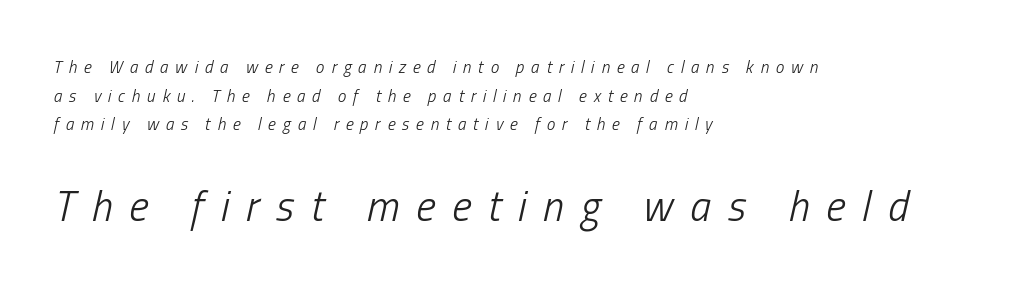
Q: Is the text bold? A: No.
Q: Is the text italic (slanted)? A: Yes, it leans right by about 13 degrees.
Q: Is the text underlined? A: No.
Q: How is the paragraph aligned? A: Left-aligned.
Q: Is the spacing between letters normal or unusually wide? A: Unusually wide.
Q: Is the spacing between lines tight, normal or loose? A: Normal.
Q: Which block of text is set in a larger size, the first (top) or the second (bottom)? A: The second (bottom) one.
Q: Width (condensed, normal, or wide)? A: Condensed.
Q: Stroke contrast? A: Low.
Q: x-height? A: Medium.
Q: Monospaced? A: No.
